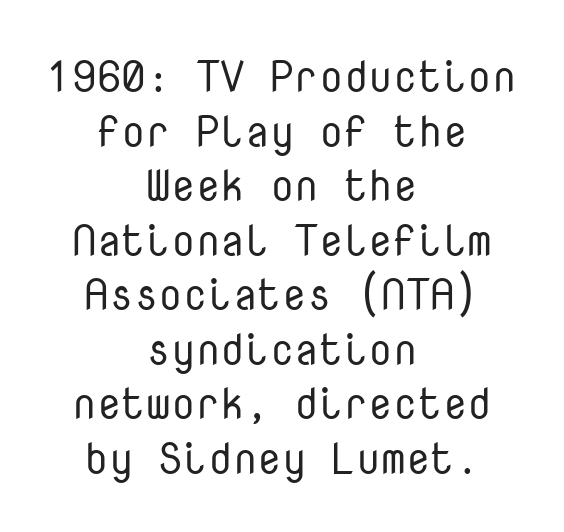
The whitespace from short lines is split evenly between both sides. Honestly, there is no underline to notice here at all. Is the letter spacing exaggerated? No — it looks like the ordinary default. Serifs: no, the terminals of the letterforms are clean. The passage shown is typed in a monospace face where columns stay perfectly aligned. A typesetter would mark this as roman, not italic.
